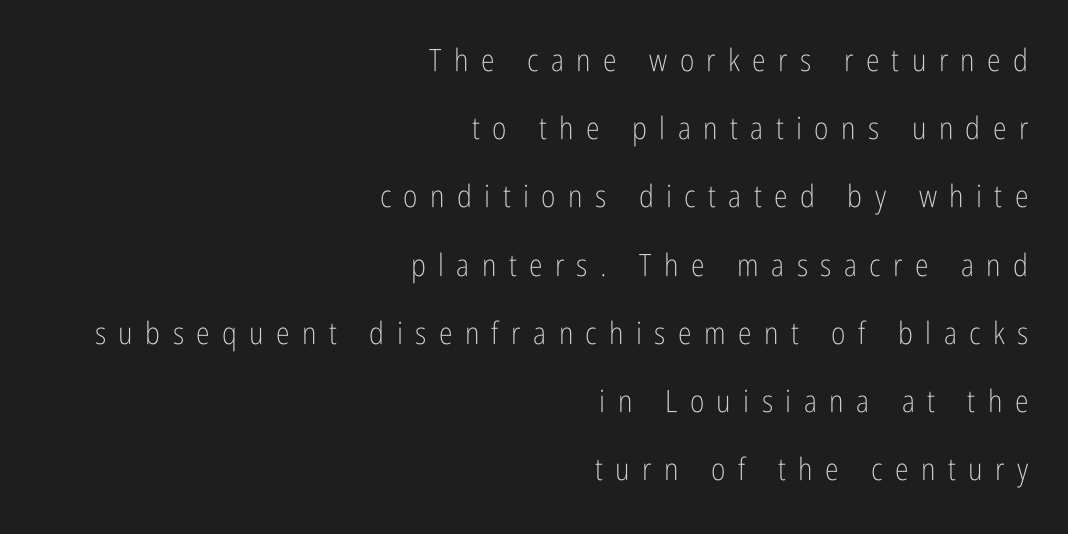
Each letter's strokes conclude bluntly, with no projecting serifs. You could fit nearly another row in the gap between these rows. This sample uses an upright cut, with every glyph sitting square on the baseline. What stands out about the letter spacing? Its width — letters are far apart.
